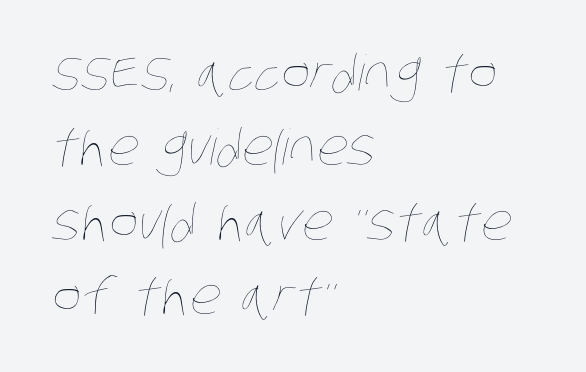
Q: Is the text bold? A: No.
Q: Is the text underlined? A: No.
Q: How is the paragraph aligned? A: Left-aligned.
Q: Is the spacing between letters normal or unusually wide? A: Normal.
Q: Is the spacing between lines tight, normal or loose? A: Normal.
Q: Width (condensed, normal, or wide)? A: Condensed.
Q: Stroke contrast? A: Low.
Q: x-height? A: Large.
Q: Monospaced? A: No.
